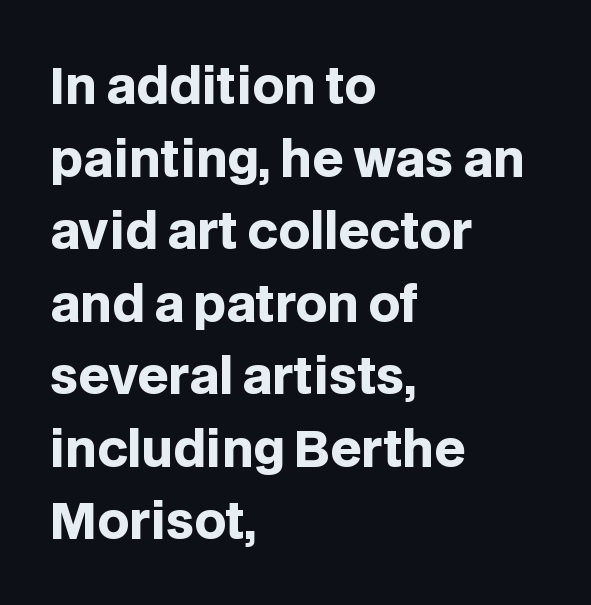
The image shows 49 px heavy sans-serif type, upright; set left-aligned, normal line spacing (1.48x), normal letter spacing, not underlined; low stroke contrast and a large x-height.
